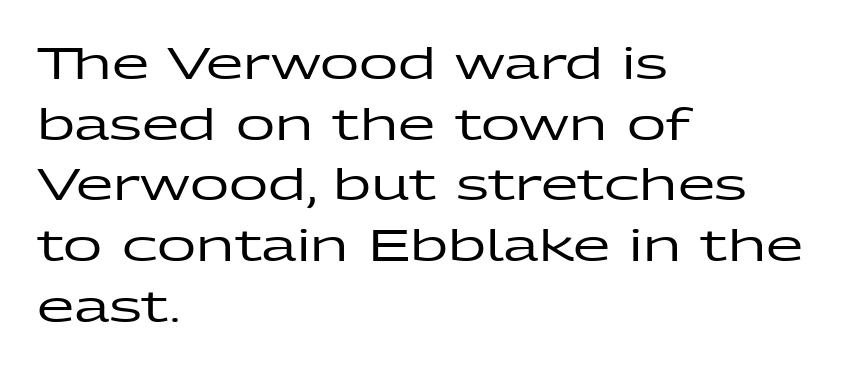
{"serif": "no", "italic": "no", "width": "wide", "stroke_contrast": "low", "x_height": "medium", "monospaced": "no", "underline": "no", "align": "left", "line_spacing": "normal", "line_spacing_ratio": 1.41, "letter_spacing": "normal", "letter_spacing_em": 0.0, "glyph_px": 43}
